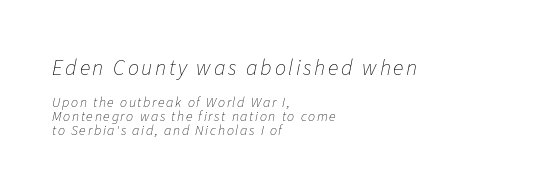
{"italic": "yes", "lean": "right", "slant_degrees": 11, "bold": "no", "underline": "no", "align": "left", "line_spacing": "tight", "line_spacing_ratio": 1.0, "larger_block": "first", "size_ratio": 1.57, "glyph_px": 22}
